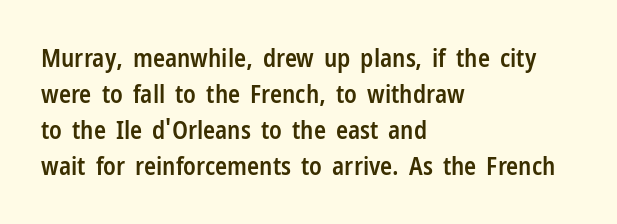
Q: Is the text bold? A: Semi-bold.
Q: Is the text italic (slanted)? A: No, it is upright.
Q: Is the text underlined? A: No.
Q: How is the paragraph aligned? A: Left-aligned.
Q: Is the spacing between letters normal or unusually wide? A: Normal.
Q: Is the spacing between lines tight, normal or loose? A: Normal.
